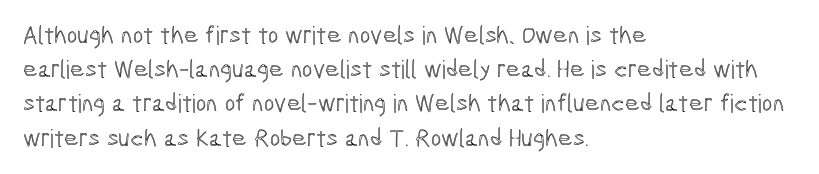
Q: Is the text italic (slanted)? A: No, it is upright.
Q: Is the text underlined? A: No.
Q: How is the paragraph aligned? A: Left-aligned.
Q: Is the spacing between letters normal or unusually wide? A: Normal.
Q: Is the spacing between lines tight, normal or loose? A: Normal.
